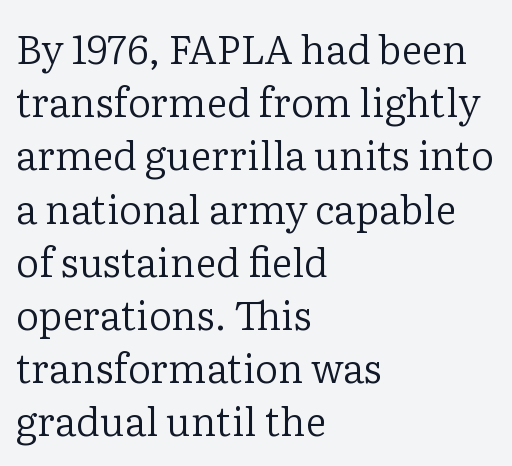
The image shows 40 px regular-weight serif type, upright; set left-aligned, normal line spacing (1.33x), normal letter spacing, not underlined; low stroke contrast and a medium x-height.
